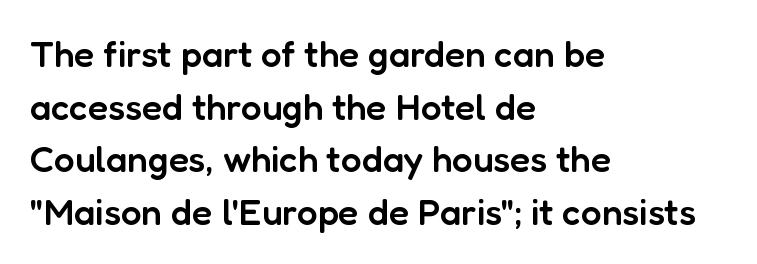
{"serif": "no", "italic": "no", "bold": "semi", "weight": "semibold", "width": "normal", "stroke_contrast": "low", "x_height": "medium", "monospaced": "no", "underline": "no", "align": "left", "line_spacing": "normal", "line_spacing_ratio": 1.42, "letter_spacing": "normal", "letter_spacing_em": 0.0, "glyph_px": 37}
